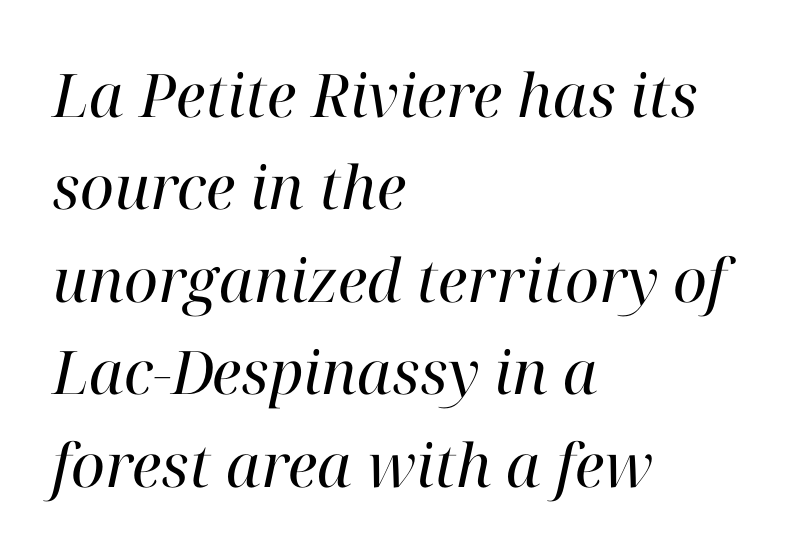
If you drew a line through each stem, it would be angled. Proportional: the letters do not fall into vertical columns. Yep, those are serifs on the letters. Alignment: flush left.
